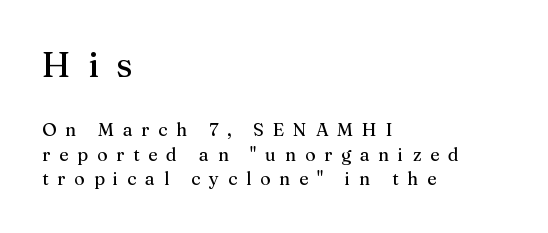
The image shows 35 px serif type, upright; set left-aligned, normal line spacing (1.37x), unusually wide letter spacing (+0.49 em), not underlined; the first (top) block is 1.94x larger; medium stroke contrast and a medium x-height.
